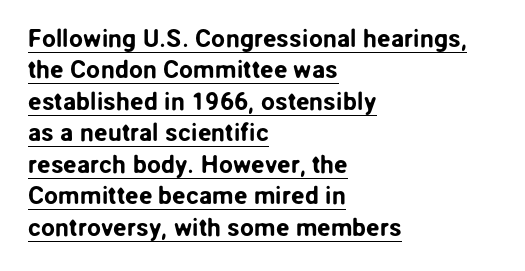
{"italic": "no", "underline": "yes", "align": "left", "line_spacing": "normal", "line_spacing_ratio": 1.26, "letter_spacing": "normal", "letter_spacing_em": 0.0, "glyph_px": 25}
